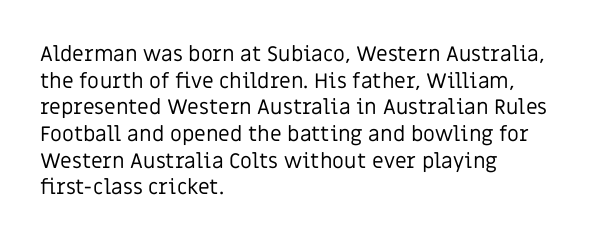
{"italic": "no", "bold": "no", "underline": "no", "align": "left", "line_spacing": "normal", "line_spacing_ratio": 1.27, "letter_spacing": "normal", "letter_spacing_em": 0.0, "glyph_px": 21}
